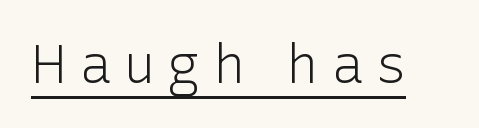
A light-to-regular cut is what we see here. Proportional: the letters do not fall into vertical columns. The font family rendered here belongs to the sans-serif group. The font's upright variant was chosen for this text. A typesetter would call this heavily tracked-out type. In designer terms, the underline attribute is active on this setting.
